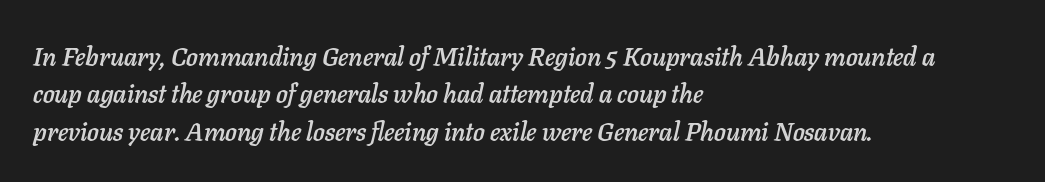
{"italic": "yes", "lean": "right", "slant_degrees": 11, "underline": "no", "align": "left", "line_spacing": "normal", "line_spacing_ratio": 1.44, "letter_spacing": "normal", "letter_spacing_em": 0.0, "glyph_px": 26}
